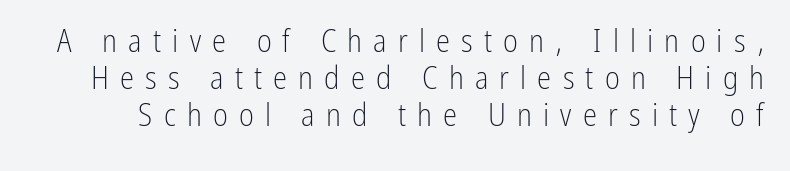
{"serif": "no", "italic": "no", "bold": "no", "weight": "light", "width": "condensed", "stroke_contrast": "low", "x_height": "medium", "monospaced": "no", "underline": "no", "line_spacing_ratio": 1.16, "letter_spacing": "wide", "letter_spacing_em": 0.35, "glyph_px": 32}
